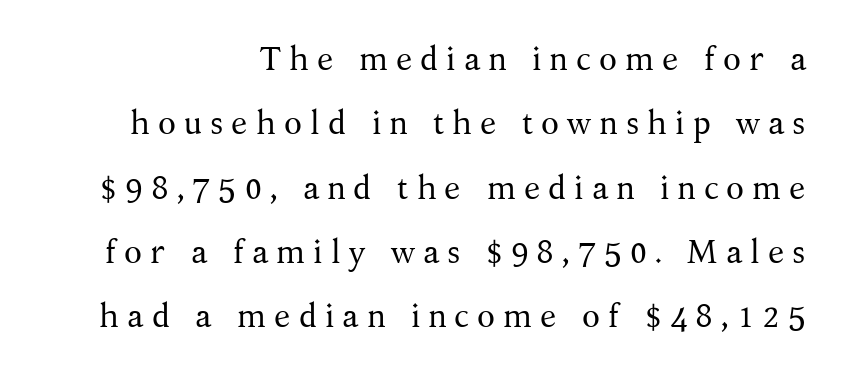
This sample has the flowing, uneven cadence of proportional lettering. The font family rendered here belongs to the serif group. Teacher's note: observe the even right margin — that is flush-right alignment. Loose tracking; the words dissolve into strings of separated letters. When letters stand straight like this, we call the style roman or upright.
